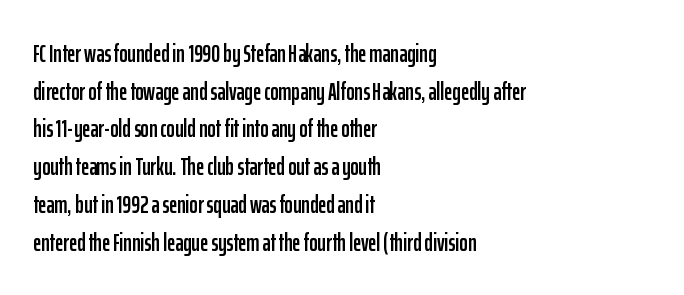
The image shows 25 px text type, upright; set left-aligned, normal line spacing (1.51x), normal letter spacing, not underlined.
